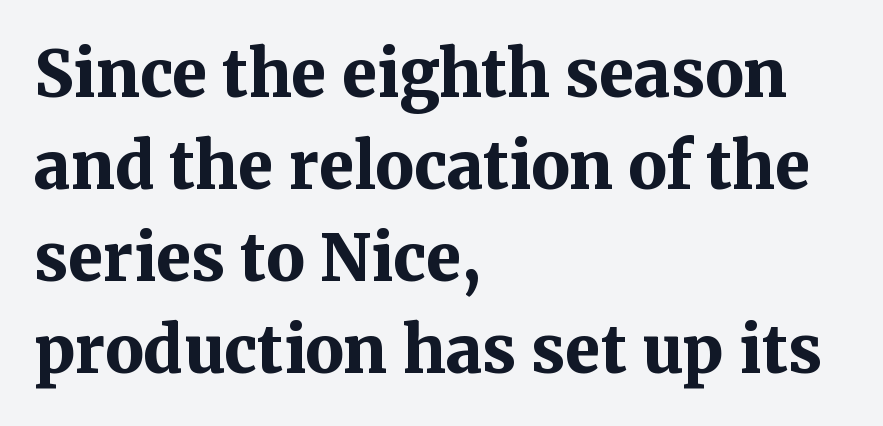
Q: Is the text bold? A: Yes.
Q: Is the text italic (slanted)? A: No, it is upright.
Q: Is the typeface a serif or a sans-serif typeface? A: Serif.
Q: Is the text underlined? A: No.
Q: How is the paragraph aligned? A: Left-aligned.
Q: Is the spacing between letters normal or unusually wide? A: Normal.
Q: Is the spacing between lines tight, normal or loose? A: Normal.
Q: Width (condensed, normal, or wide)? A: Normal.
Q: Stroke contrast? A: Medium.
Q: x-height? A: Medium.
Q: Monospaced? A: No.
